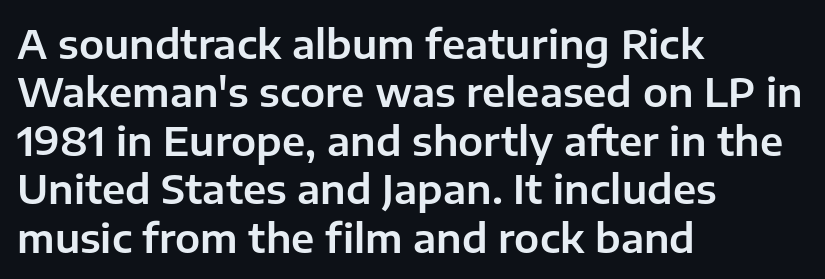
Q: Is the text italic (slanted)? A: No, it is upright.
Q: Is the typeface a serif or a sans-serif typeface? A: Sans-serif.
Q: Is the text underlined? A: No.
Q: How is the paragraph aligned? A: Left-aligned.
Q: Is the spacing between letters normal or unusually wide? A: Normal.
Q: Width (condensed, normal, or wide)? A: Normal.
Q: Stroke contrast? A: Low.
Q: x-height? A: Medium.
Q: Monospaced? A: No.
